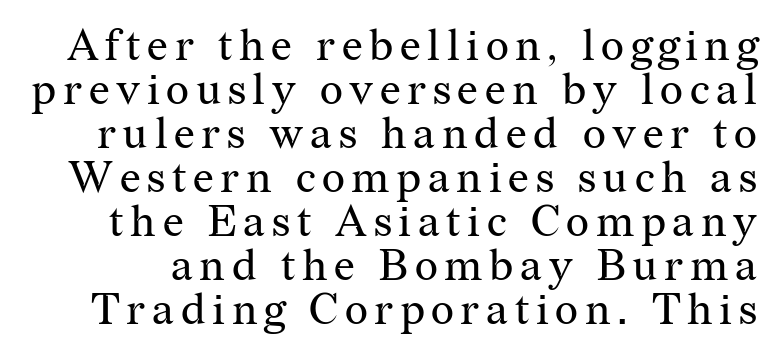
Do the characters align in a grid? No, the font is proportional. A typesetter would call this leading minimal, almost set solid. Notice how the stems are strictly vertical — no italics here. Check the space under the baseline: it is left empty.
